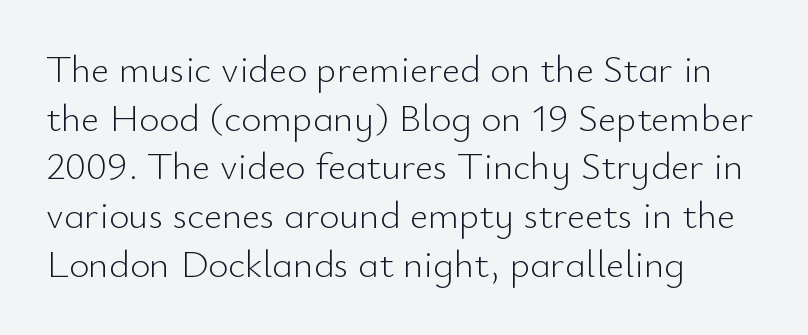
{"serif": "no", "italic": "no", "bold": "no", "weight": "light", "width": "normal", "stroke_contrast": "low", "x_height": "small", "monospaced": "no", "underline": "no", "align": "left", "line_spacing": "normal", "line_spacing_ratio": 1.25, "letter_spacing": "normal", "letter_spacing_em": 0.0, "glyph_px": 39}
